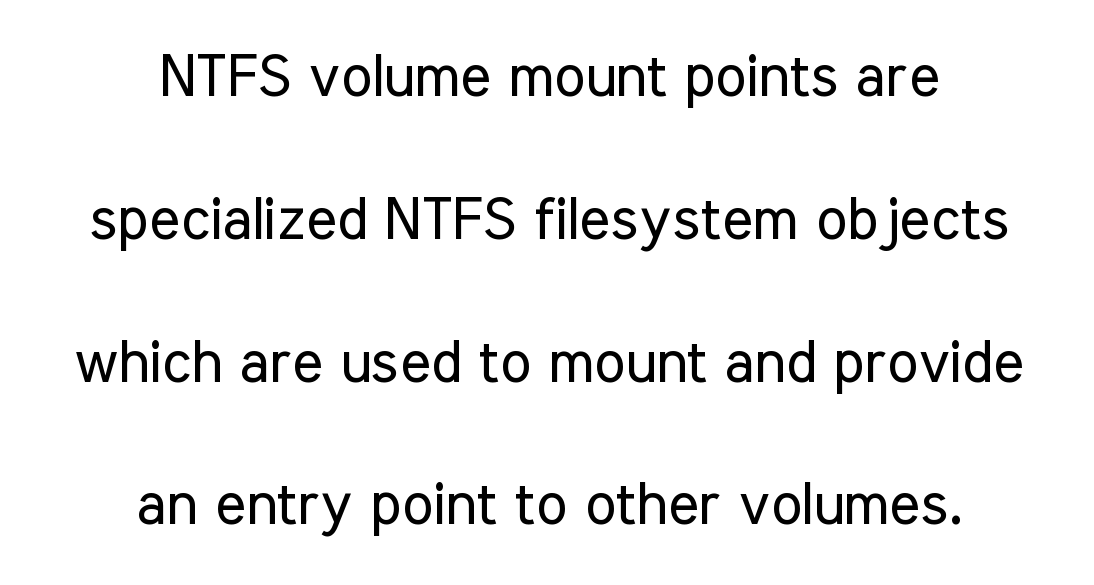
Q: Is the text bold? A: No.
Q: Is the text italic (slanted)? A: No, it is upright.
Q: Is the typeface a serif or a sans-serif typeface? A: Sans-serif.
Q: Is the text underlined? A: No.
Q: How is the paragraph aligned? A: Centered.
Q: Is the spacing between letters normal or unusually wide? A: Normal.
Q: Is the spacing between lines tight, normal or loose? A: Loose.
Q: Width (condensed, normal, or wide)? A: Condensed.
Q: Stroke contrast? A: Low.
Q: x-height? A: Medium.
Q: Monospaced? A: No.
